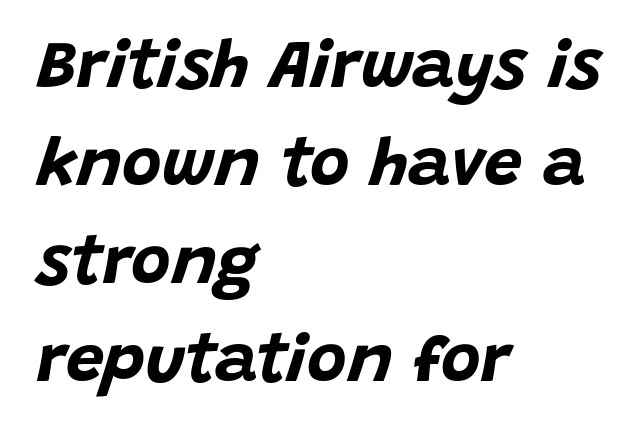
The paragraph has a hard left edge and a soft right edge. This block has exactly the height ordinary leading produces. Every character sits at an angle, as italics do. Decoration check: the copy has no underline. No extra tracking has been applied to these lines. Stroke thickness is high; the sample reads as a true bold.
